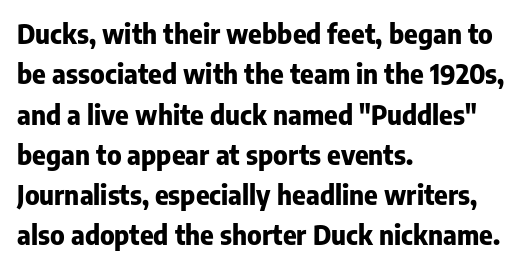
Q: Is the text bold? A: Yes.
Q: Is the text italic (slanted)? A: No, it is upright.
Q: Is the text underlined? A: No.
Q: How is the paragraph aligned? A: Left-aligned.
Q: Is the spacing between letters normal or unusually wide? A: Normal.
Q: Is the spacing between lines tight, normal or loose? A: Normal.
